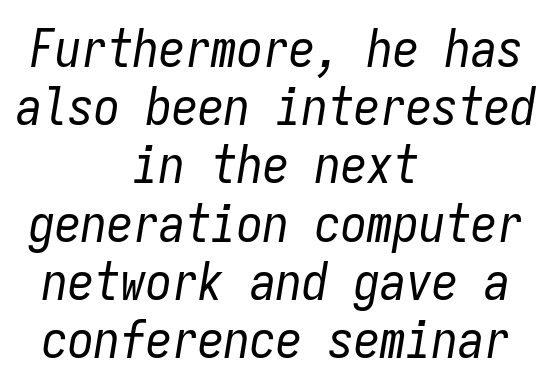
The image shows 52 px regular-weight, condensed type, italic (leaning right), monospaced; set centered, tight line spacing (1.12x), normal letter spacing, not underlined; low stroke contrast and a medium x-height.
